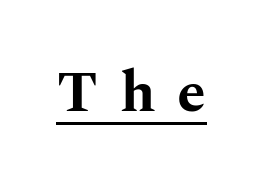
Italic? Not at all — the glyphs are vertical. Here the glyphs are tracked loosely, breaking word shapes into spaced letters. Do the characters align in a grid? No, the font is proportional. Unlike a clean sans, this face finishes its strokes with serifs. How heavy is the stroke? Heavy — this is a bold.
